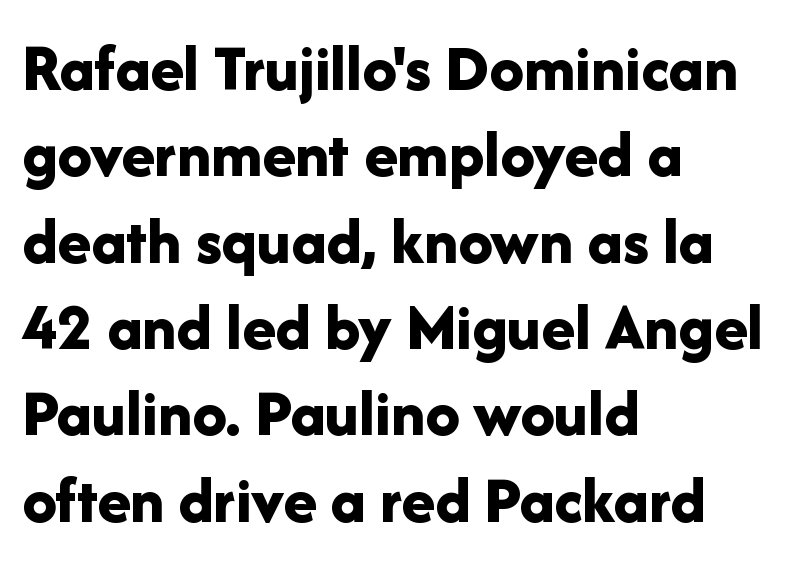
The zone under the glyphs is completely vacant. Standard letterfit; no display-style spreading of the glyphs. Its strokes are broad and dark, the hallmark of bold type. Is this a fixed-width face? No — the glyphs have proportional, varying widths.
